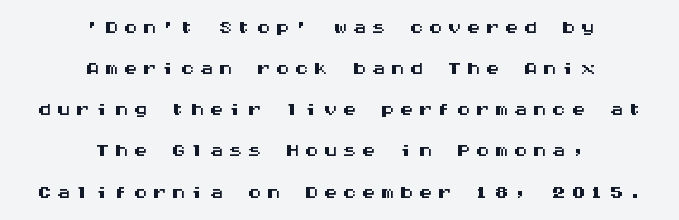
This rendering features lettering with no underline. The passage shown stacks its lines at a standard gap. This sample is center-justified, so both line endings float freely. Each letter's strokes conclude bluntly, with no projecting serifs. Each letter, wide or thin by design, is forced into the same width here.
